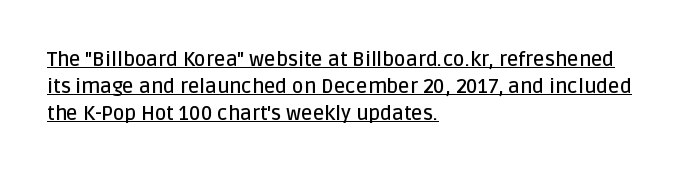
A rule runs beneath these lines of type. Line spacing here is normal. The letterforms sit shoulder to shoulder at normal distance. When letters stand straight like this, we call the style roman or upright. Leftover space on each line is placed entirely after the last word.
